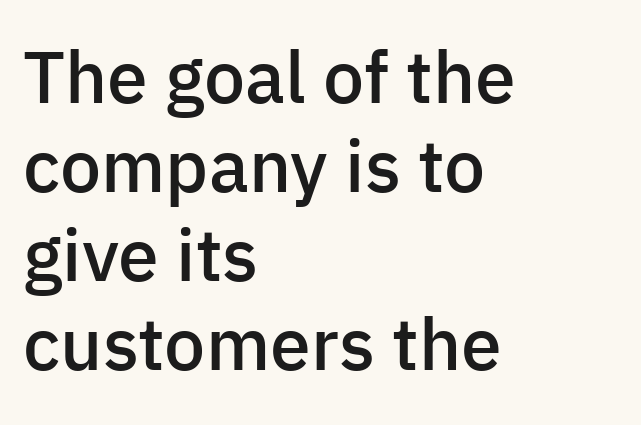
The image shows 73 px semibold sans-serif type, upright; set left-aligned, line spacing 1.22x, normal letter spacing, not underlined; low stroke contrast and a medium x-height.
